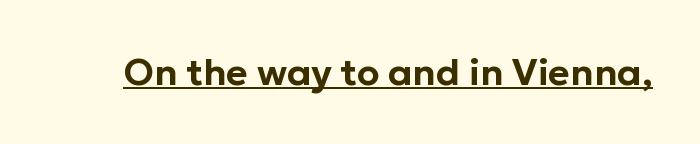
Q: Is the text italic (slanted)? A: No, it is upright.
Q: Is the typeface a serif or a sans-serif typeface? A: Sans-serif.
Q: Is the text underlined? A: Yes.
Q: Is the spacing between letters normal or unusually wide? A: Normal.
Q: Width (condensed, normal, or wide)? A: Normal.
Q: Stroke contrast? A: Low.
Q: x-height? A: Medium.
Q: Monospaced? A: No.
